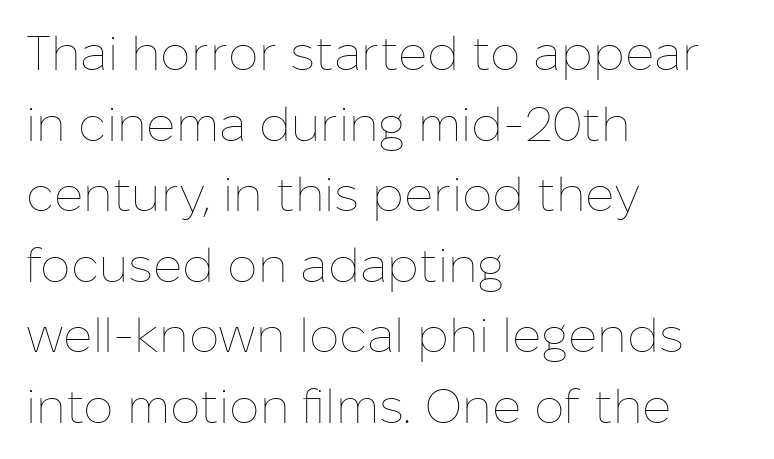
The image shows 48 px thin type, upright; set left-aligned, normal line spacing (1.47x), normal letter spacing, not underlined; low stroke contrast and a medium x-height.
